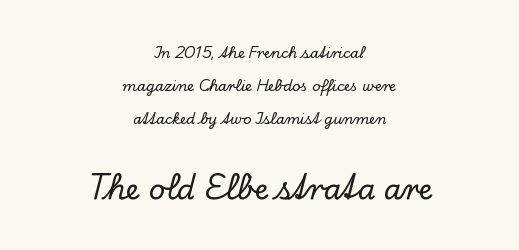
Q: Is the text italic (slanted)? A: Yes.
Q: Is the typeface a serif or a sans-serif typeface? A: Serif.
Q: Is the text underlined? A: No.
Q: How is the paragraph aligned? A: Centered.
Q: Is the spacing between letters normal or unusually wide? A: Normal.
Q: Is the spacing between lines tight, normal or loose? A: Loose.
Q: Which block of text is set in a larger size, the first (top) or the second (bottom)? A: The second (bottom) one.
Q: Width (condensed, normal, or wide)? A: Normal.
Q: Stroke contrast? A: Low.
Q: x-height? A: Small.
Q: Monospaced? A: No.
